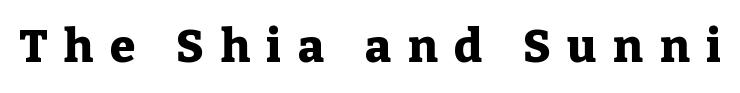
{"serif": "yes", "italic": "no", "bold": "yes", "weight": "heavy", "width": "normal", "stroke_contrast": "low", "x_height": "medium", "monospaced": "no", "underline": "no", "letter_spacing": "wide", "letter_spacing_em": 0.36, "glyph_px": 46}
